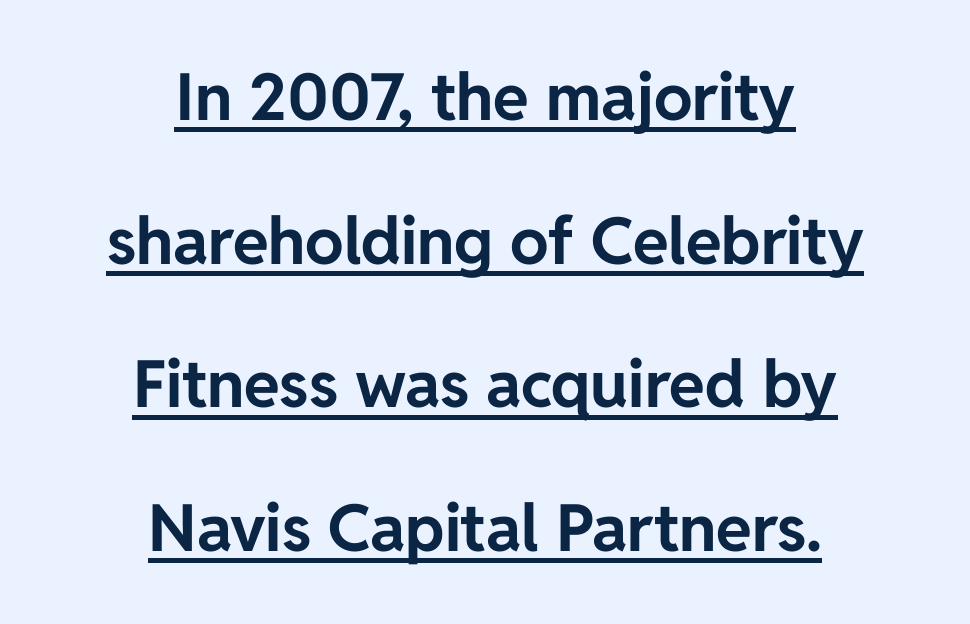
{"serif": "no", "italic": "no", "bold": "yes", "weight": "bold", "width": "normal", "stroke_contrast": "low", "x_height": "medium", "monospaced": "no", "underline": "yes", "align": "center", "line_spacing": "loose", "line_spacing_ratio": 2.21, "letter_spacing": "normal", "letter_spacing_em": 0.0, "glyph_px": 65}
